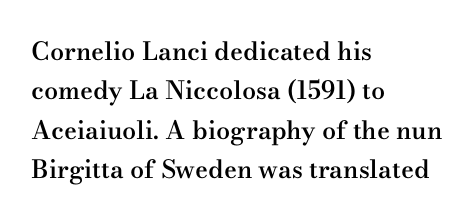
Underlining? Definitely not there. This sample uses plain, unmodified letter spacing. Is there any slant? The stems are plumb. A classic flush-left, rag-right setting is used for this passage.
